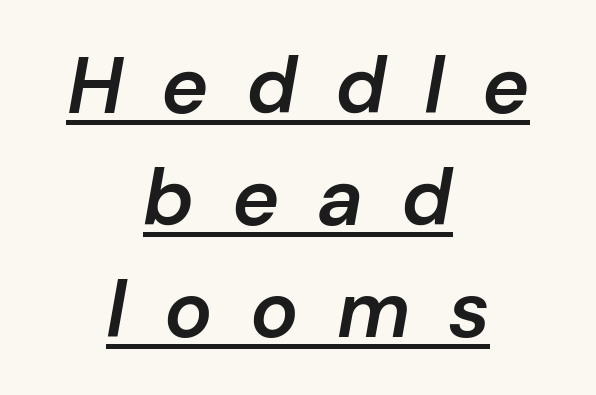
In terms of leading, this rendering sits right in the middle. How heavy is the stroke? Medium-heavy — a semibold, shy of bold. The rendering uses natural spacing where letterforms have individual widths. Emphasis is given by a line drawn under the lettering.
